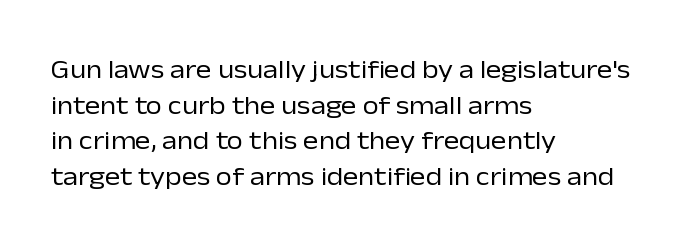
The line texture is even and compact thanks to regular tracking. Honestly, the row spacing looks completely unremarkable. Every row of glyphs begins at an identical x-position on the left. The letters stand straight up with perfectly vertical stems. Stroke thickness stays within the range of a standard reading face or lighter. Unmarked baselines from the first word to the last.
